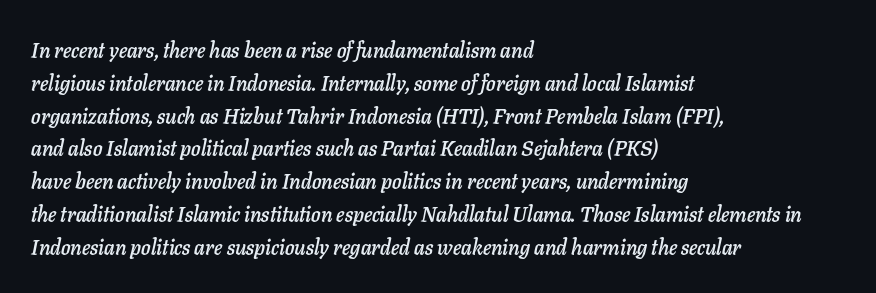
{"italic": "yes", "lean": "right", "slant_degrees": 11, "underline": "no", "align": "left", "line_spacing": "normal", "line_spacing_ratio": 1.56, "letter_spacing": "normal", "letter_spacing_em": 0.0, "glyph_px": 21}
